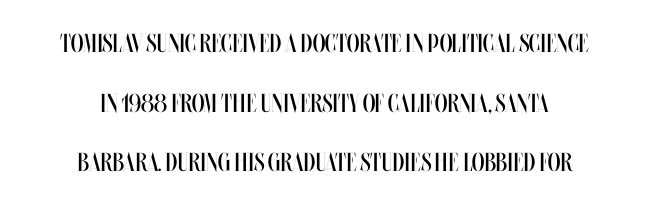
{"italic": "no", "bold": "no", "underline": "no", "align": "center", "line_spacing": "loose", "line_spacing_ratio": 2.29, "letter_spacing": "normal", "letter_spacing_em": 0.0, "glyph_px": 26}
